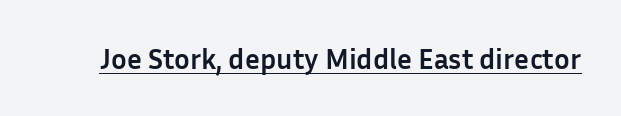
The image shows 29 px semibold sans-serif type, upright; set normal letter spacing, underlined; low stroke contrast and a medium x-height.
